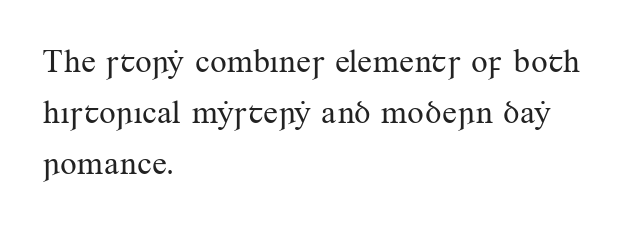
Q: Is the text bold? A: No.
Q: Is the text italic (slanted)? A: No, it is upright.
Q: Is the typeface a serif or a sans-serif typeface? A: Serif.
Q: Is the text underlined? A: No.
Q: How is the paragraph aligned? A: Left-aligned.
Q: Is the spacing between letters normal or unusually wide? A: Normal.
Q: Is the spacing between lines tight, normal or loose? A: Normal.
Q: Width (condensed, normal, or wide)? A: Normal.
Q: Stroke contrast? A: Medium.
Q: x-height? A: Small.
Q: Monospaced? A: No.
